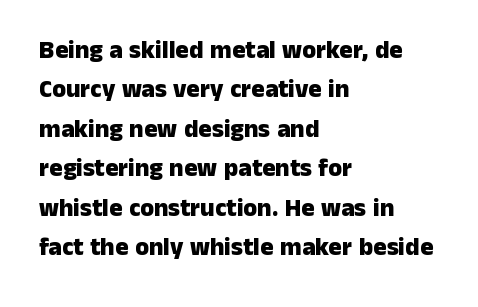
{"italic": "no", "bold": "yes", "underline": "no", "align": "left", "line_spacing": "normal", "line_spacing_ratio": 1.58, "letter_spacing": "normal", "letter_spacing_em": 0.0, "glyph_px": 25}
